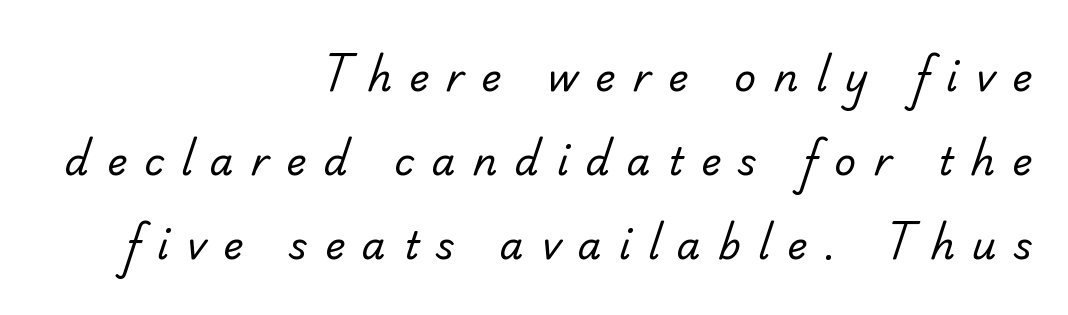
The image shows 38 px regular-weight sans-serif type; set right-aligned, loose line spacing (2.21x), unusually wide letter spacing (+0.46 em), not underlined; low stroke contrast and a small x-height.
